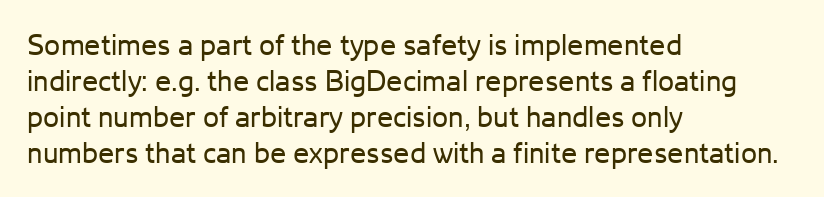
The rendering uses natural spacing where letterforms have individual widths. Any mark beneath the type? The region is blank. Which margin do the lines hug? The left one — the right edge is uneven. You can tell it's not italic because the verticals are truly vertical. These lines are composed in type without serifs.
